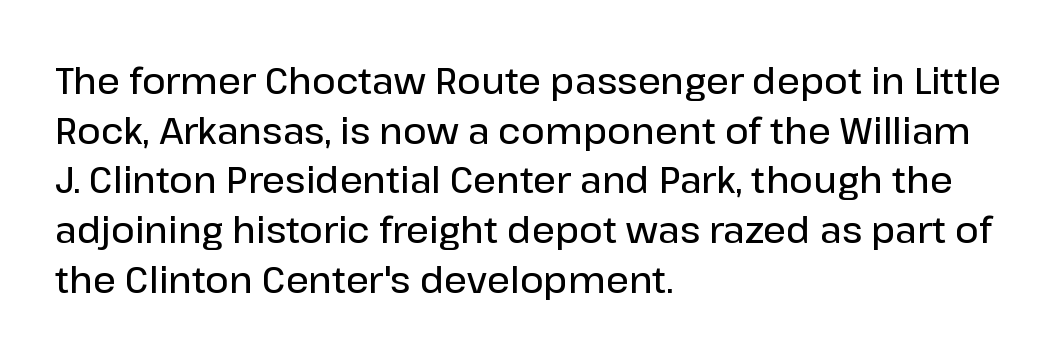
Inter-character spacing is left at the font's built-in metrics. This sample has the flowing, uneven cadence of proportional lettering. Does the copy run flush right? No — it runs flush left. This is the in-between weight designers call semibold or demi.
